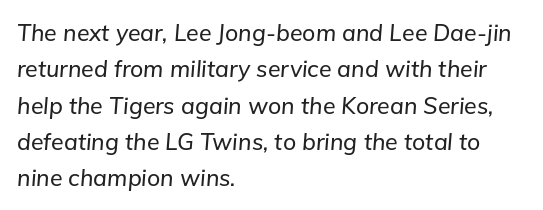
{"italic": "yes", "lean": "right", "slant_degrees": 5, "underline": "no", "align": "left", "line_spacing": "normal", "line_spacing_ratio": 1.58, "letter_spacing": "normal", "letter_spacing_em": 0.0, "glyph_px": 23}
